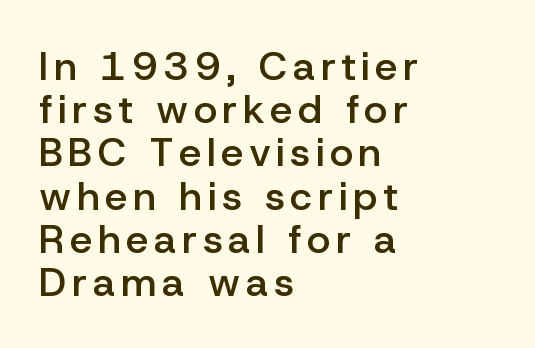
The image shows 40 px semibold sans-serif type, upright; set left-aligned, tight line spacing (1.08x), not underlined; low stroke contrast and a medium x-height.
